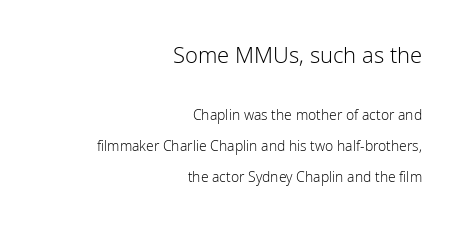
This rendering features lettering with no underline. No chunkiness to these letters — they're not bold. Reading down the block, your eye finds every line finishing at a fixed right position. Notice how the stems are strictly vertical — no italics here. Look at the tracking — it's just the regular setting, nothing added. Two sizes are in play, and the larger belongs to the first block.
